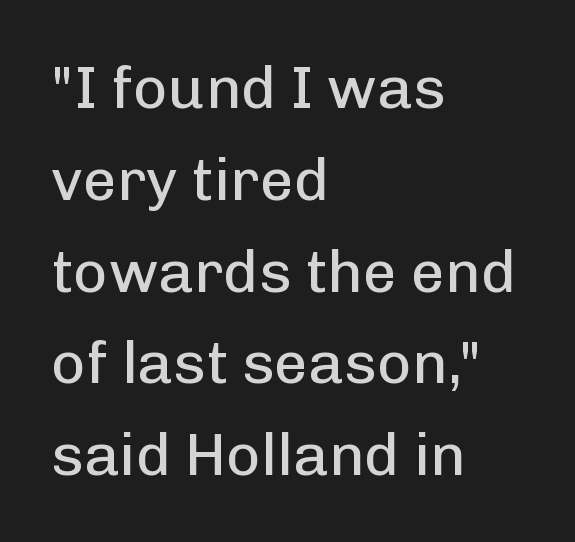
The face used here is proportionally spaced, like ordinary book or web type. Any mark beneath the type? The region is blank. Style check: upright. Unbolded letterforms with no extra heft.
